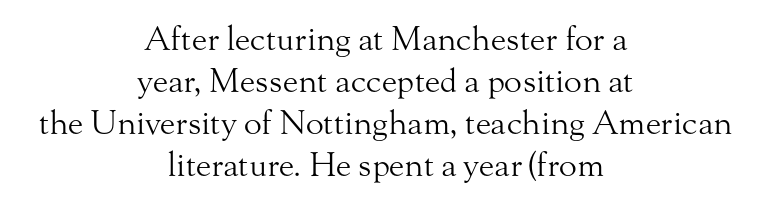
Q: Is the text bold? A: No.
Q: Is the text italic (slanted)? A: No, it is upright.
Q: Is the typeface a serif or a sans-serif typeface? A: Serif.
Q: Is the text underlined? A: No.
Q: How is the paragraph aligned? A: Centered.
Q: Is the spacing between letters normal or unusually wide? A: Normal.
Q: Is the spacing between lines tight, normal or loose? A: Normal.
Q: Width (condensed, normal, or wide)? A: Normal.
Q: Stroke contrast? A: Medium.
Q: x-height? A: Small.
Q: Monospaced? A: No.
